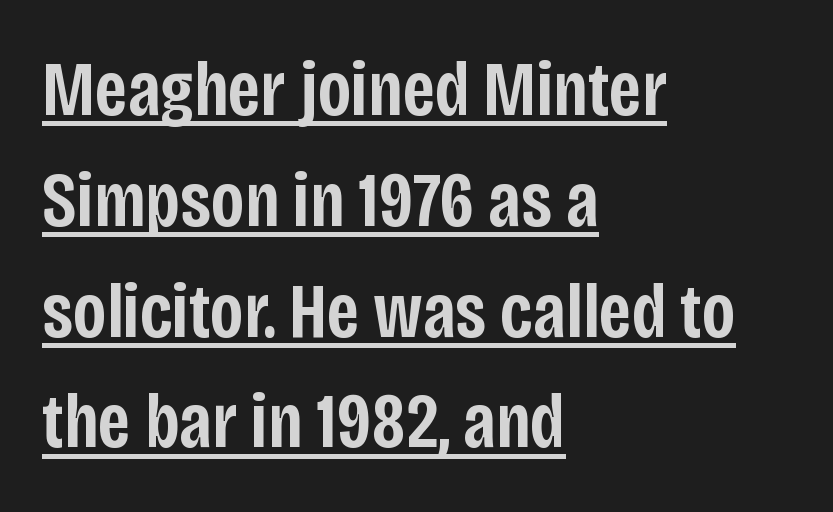
Each glyph is drawn with semibold strokes, heavier than normal yet not fully bold. Left-aligned paragraph, ragged on the right. Looks like someone drew a line under every word here. Note the varied advance widths — an 'i' is clearly narrower than an 'm'.
